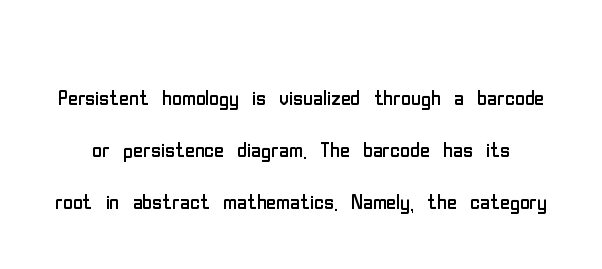
Weight: not bold — regular or lighter. Ascenders rise straight up at ninety degrees. The gap between lines stays unmarked. Between one letter and the next there's only the usual sliver of space. Reading down the column, the eye jumps a long way to each next line.
